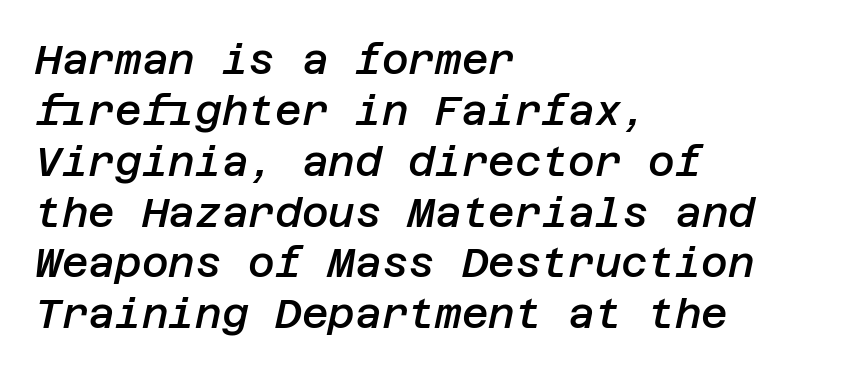
The letters are semibold — heavier than regular but short of a full bold. Is the type slanted? Yes — the strokes lean at a clear angle. Compared with typical body copy, the letter spacing here is the same. A clean baseline with only descenders dipping below it.
